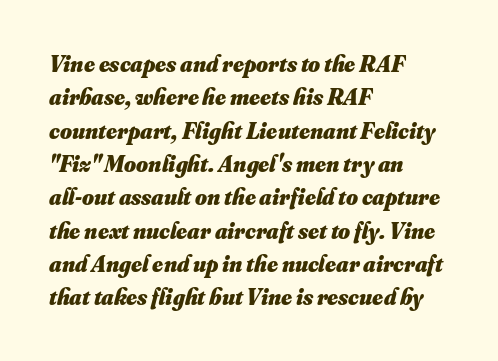
{"bold": "yes", "underline": "no", "align": "left", "line_spacing": "normal", "line_spacing_ratio": 1.45, "letter_spacing": "normal", "letter_spacing_em": 0.0, "glyph_px": 23}
